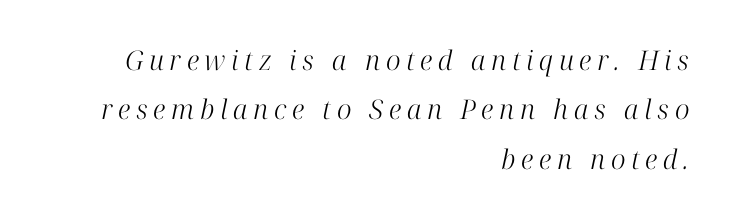
{"italic": "yes", "lean": "right", "slant_degrees": 12, "bold": "no", "underline": "no", "align": "right", "line_spacing_ratio": 1.83, "letter_spacing": "wide", "letter_spacing_em": 0.21, "glyph_px": 27}
